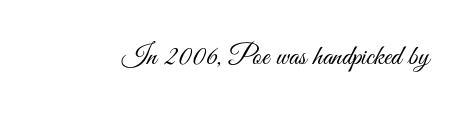
The image shows 28 px light, condensed sans-serif type; set normal letter spacing, not underlined; medium stroke contrast and a small x-height.
